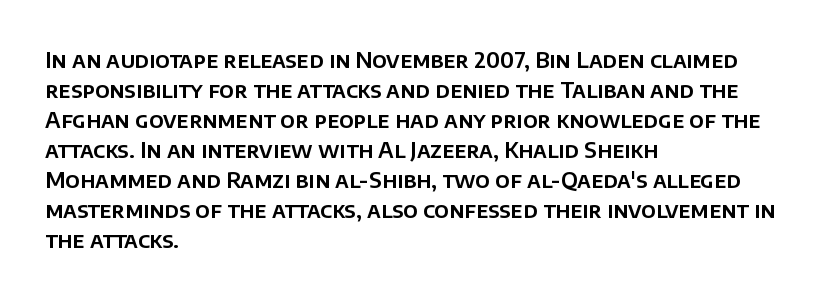
The image shows 22 px text type, upright; set left-aligned, normal line spacing (1.36x), normal letter spacing, not underlined.
